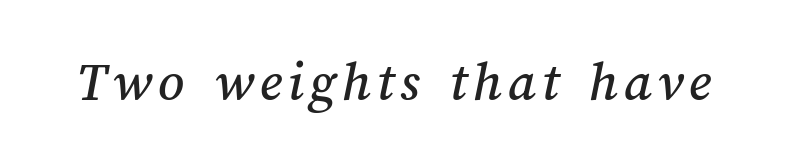
A typesetter would call this proportional, since set widths differ per character. Honestly, there is no underline to notice here at all.
